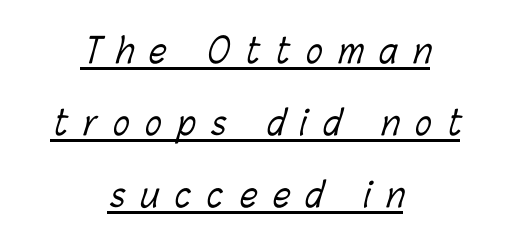
The image shows 34 px light, condensed type; set centered, loose line spacing (2.12x), unusually wide letter spacing (+0.47 em), underlined; low stroke contrast and a medium x-height.
